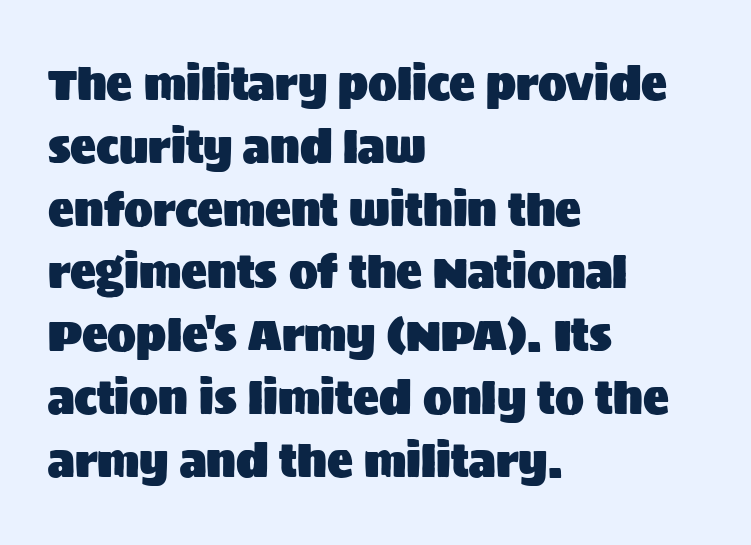
Q: Is the text italic (slanted)? A: No, it is upright.
Q: Is the typeface a serif or a sans-serif typeface? A: Sans-serif.
Q: Is the text underlined? A: No.
Q: How is the paragraph aligned? A: Left-aligned.
Q: Is the spacing between letters normal or unusually wide? A: Normal.
Q: Is the spacing between lines tight, normal or loose? A: Normal.
Q: Width (condensed, normal, or wide)? A: Normal.
Q: Stroke contrast? A: Medium.
Q: x-height? A: Large.
Q: Monospaced? A: No.
